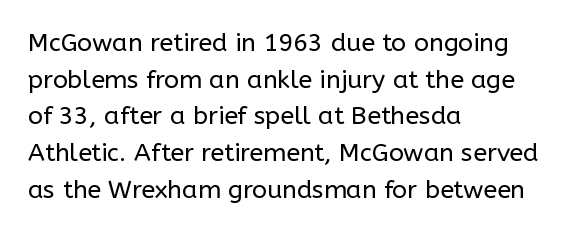
Q: Is the text bold? A: No.
Q: Is the text italic (slanted)? A: No, it is upright.
Q: Is the text underlined? A: No.
Q: How is the paragraph aligned? A: Left-aligned.
Q: Is the spacing between letters normal or unusually wide? A: Normal.
Q: Is the spacing between lines tight, normal or loose? A: Normal.
